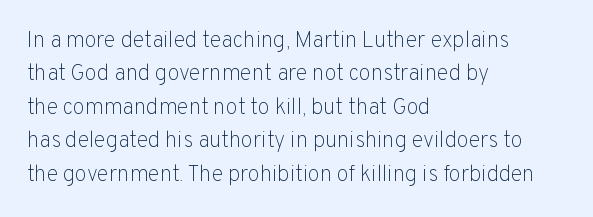
{"italic": "no", "bold": "no", "underline": "no", "align": "left", "line_spacing": "normal", "line_spacing_ratio": 1.52, "letter_spacing": "normal", "letter_spacing_em": 0.0, "glyph_px": 22}
